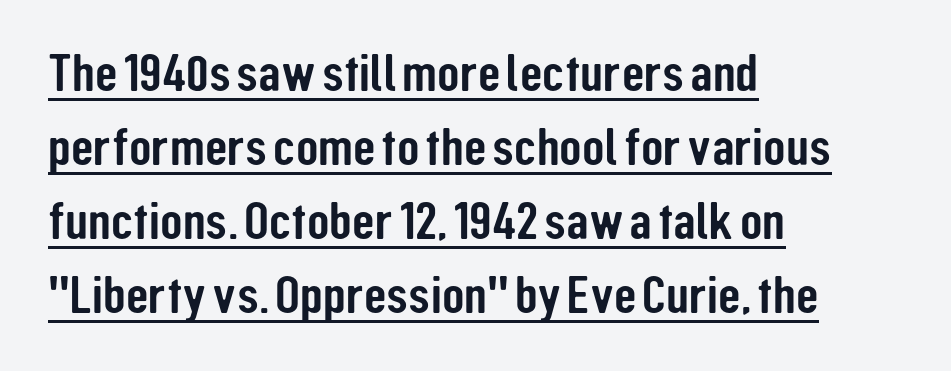
{"serif": "no", "italic": "no", "width": "condensed", "stroke_contrast": "low", "x_height": "medium", "monospaced": "no", "underline": "yes", "align": "left", "line_spacing": "normal", "line_spacing_ratio": 1.42, "letter_spacing": "normal", "letter_spacing_em": 0.0, "glyph_px": 52}
